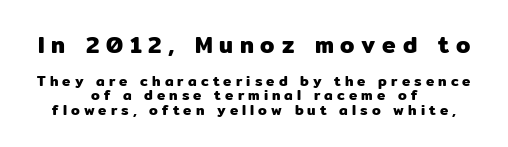
The image shows 23 px text type, upright; set centered, tight line spacing (1.05x), unusually wide letter spacing (+0.29 em), not underlined; the first (top) block is 1.64x larger.
